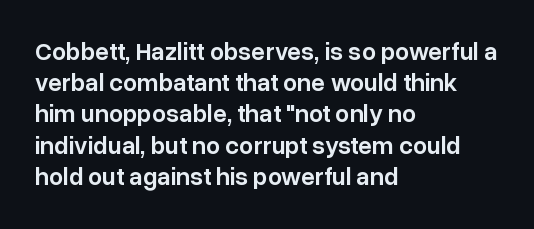
Q: Is the text bold? A: Semi-bold.
Q: Is the text italic (slanted)? A: No, it is upright.
Q: Is the text underlined? A: No.
Q: How is the paragraph aligned? A: Left-aligned.
Q: Is the spacing between letters normal or unusually wide? A: Normal.
Q: Is the spacing between lines tight, normal or loose? A: Normal.
